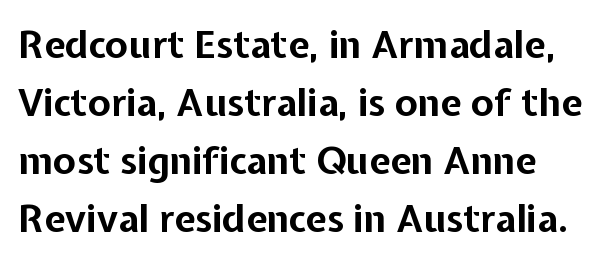
The image shows 38 px bold sans-serif type, upright; set left-aligned, normal line spacing (1.53x), normal letter spacing, not underlined; low stroke contrast and a medium x-height.
